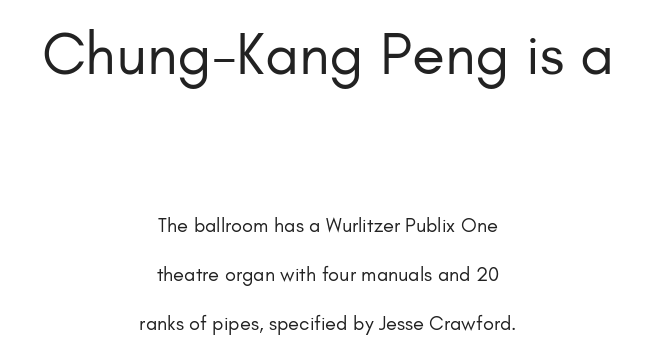
Q: Is the text bold? A: No.
Q: Is the text italic (slanted)? A: No, it is upright.
Q: Is the typeface a serif or a sans-serif typeface? A: Sans-serif.
Q: Is the text underlined? A: No.
Q: How is the paragraph aligned? A: Centered.
Q: Is the spacing between letters normal or unusually wide? A: Normal.
Q: Is the spacing between lines tight, normal or loose? A: Loose.
Q: Which block of text is set in a larger size, the first (top) or the second (bottom)? A: The first (top) one.
Q: Width (condensed, normal, or wide)? A: Normal.
Q: Stroke contrast? A: Low.
Q: x-height? A: Small.
Q: Monospaced? A: No.
